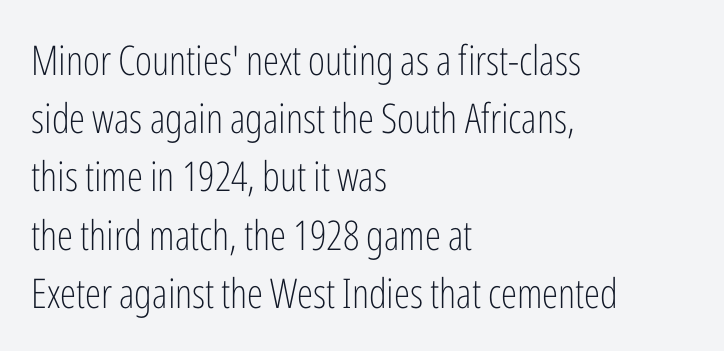
{"serif": "no", "italic": "no", "bold": "no", "weight": "light", "width": "condensed", "stroke_contrast": "low", "x_height": "medium", "monospaced": "no", "underline": "no", "align": "left", "line_spacing": "normal", "line_spacing_ratio": 1.42, "letter_spacing": "normal", "letter_spacing_em": 0.0, "glyph_px": 41}
